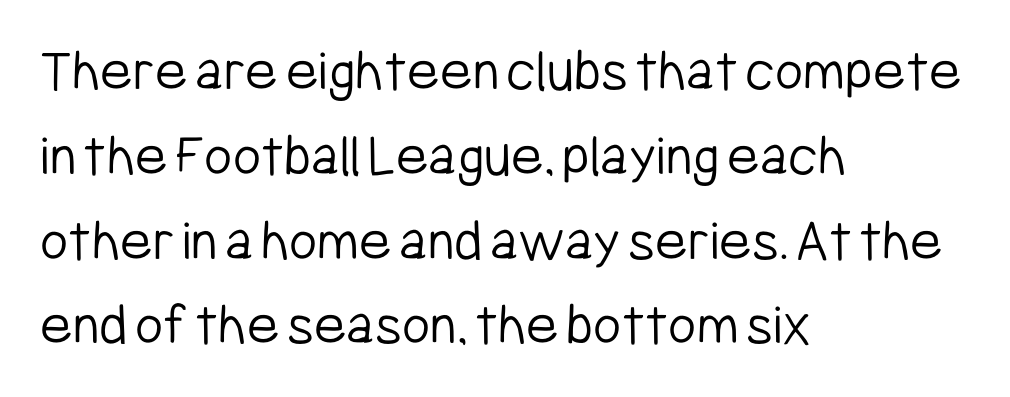
Compared with a typical body face, this is equally light or lighter still. You can tell from the bare stems that sans-serif type was used. Observe the ordinary spacing: letters are neighbours, not strangers. In CSS terms this would be text-align: left.
